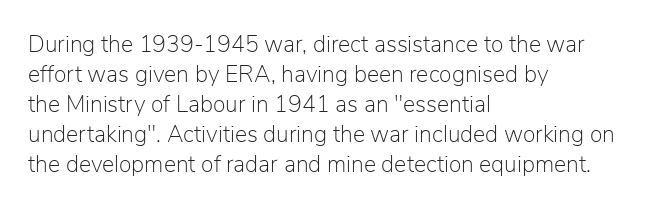
The lines are quadded left. The font sits on the lighter half of the weight spectrum, regular included. Tracking here is standard; glyphs follow each other at the usual distance. Italic? Not at all — the glyphs are vertical. Rule under the text: the space is simply empty.
